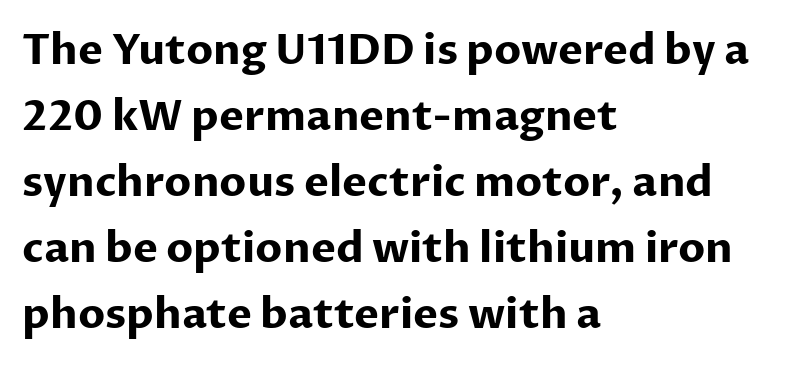
{"serif": "no", "italic": "no", "bold": "yes", "weight": "bold", "width": "normal", "stroke_contrast": "low", "x_height": "medium", "monospaced": "no", "underline": "no", "align": "left", "line_spacing": "normal", "line_spacing_ratio": 1.57, "letter_spacing": "normal", "letter_spacing_em": 0.0, "glyph_px": 42}
